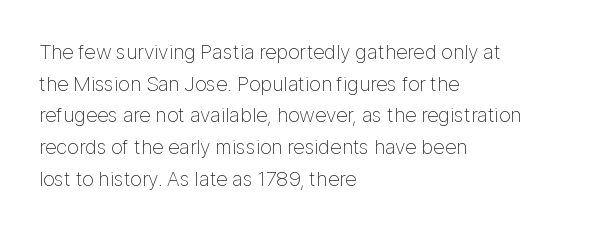
Q: Is the text bold? A: No.
Q: Is the text italic (slanted)? A: No, it is upright.
Q: Is the text underlined? A: No.
Q: How is the paragraph aligned? A: Left-aligned.
Q: Is the spacing between letters normal or unusually wide? A: Normal.
Q: Is the spacing between lines tight, normal or loose? A: Normal.
